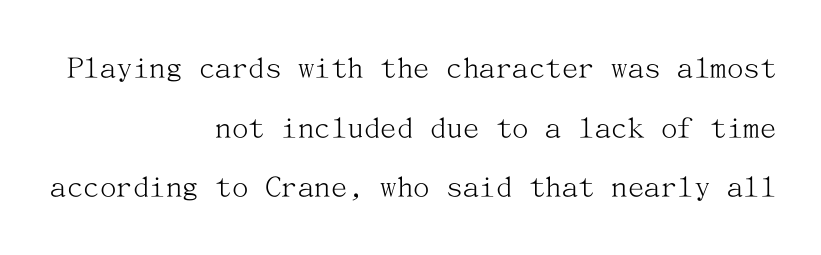
Serifs: yes, visible at the terminals of the letterforms. Line endings align vertically; line beginnings do not. Short note: letters normally spaced. Unmarked baselines from the first word to the last. The specimen reads as upright at a glance.
